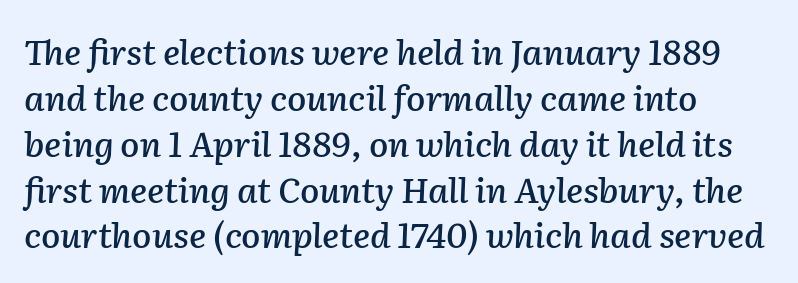
The whole block is typeset with a tilt. The rendering uses natural spacing where letterforms have individual widths. Line beginnings align vertically; line endings do not. The face used here is rendered with its standard letterfit.
